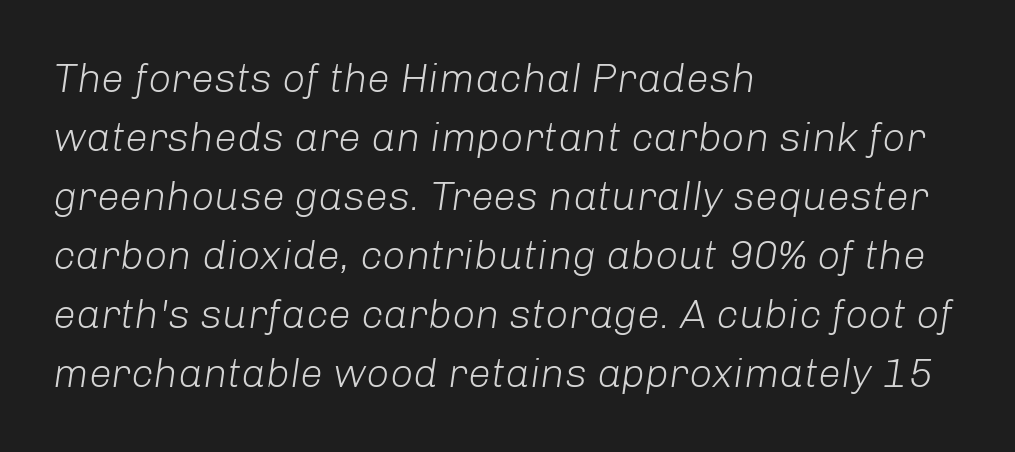
The image shows 41 px light type, italic (leaning right); set left-aligned, normal line spacing (1.44x), normal letter spacing, not underlined; low stroke contrast and a medium x-height.
